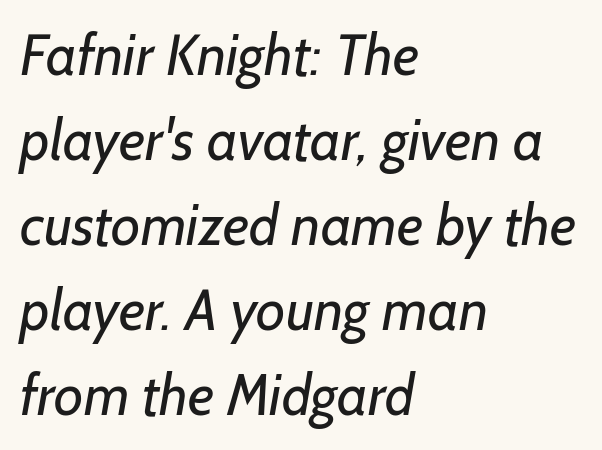
The image shows 57 px regular-weight sans-serif type; set left-aligned, normal line spacing (1.49x), normal letter spacing, not underlined; low stroke contrast and a medium x-height.
